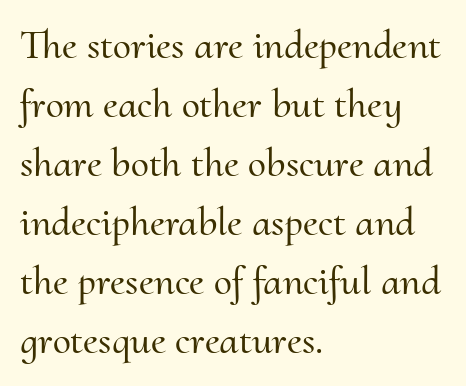
The lines in this sample share a left origin and differ only in where they stop. No italicization has been applied; the sample stays upright. Vertical spacing — default. The type family on display is of the serif kind. Proportional: the letters do not fall into vertical columns.
